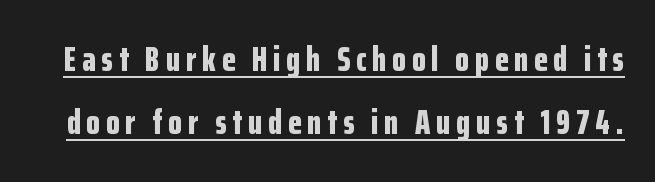
{"serif": "no", "italic": "no", "bold": "yes", "weight": "bold", "width": "condensed", "stroke_contrast": "low", "x_height": "medium", "monospaced": "no", "underline": "yes", "line_spacing_ratio": 1.81, "glyph_px": 35}
